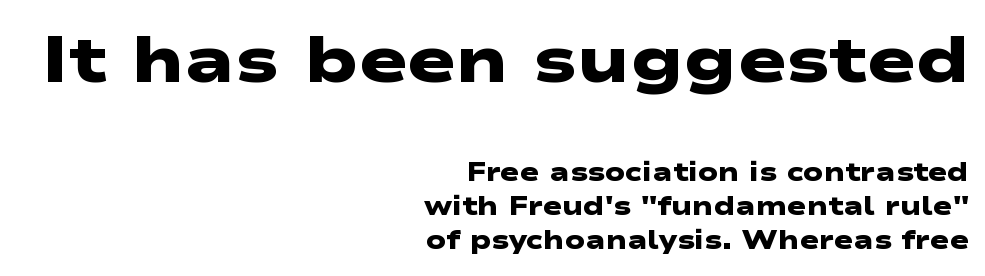
The font family rendered here belongs to the sans-serif group. The paragraph has a hard right edge and a soft left edge. Heavy, bold letterforms. Compared with typical paragraphs, the rows here are spaced about the same. The more generous point size was reserved for the upper chunk. Each row of text sits above clean, open space.
